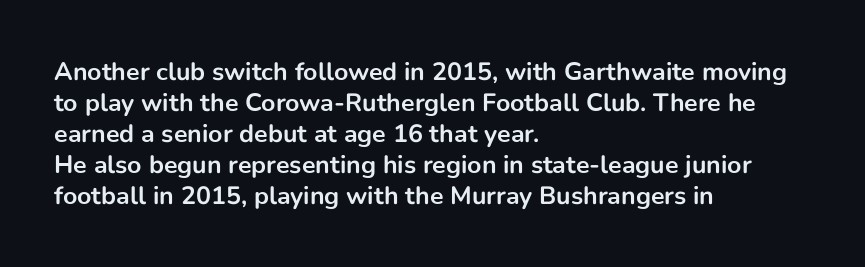
The image shows 25 px bold type, upright; set left-aligned, line spacing 1.24x, normal letter spacing, not underlined.
